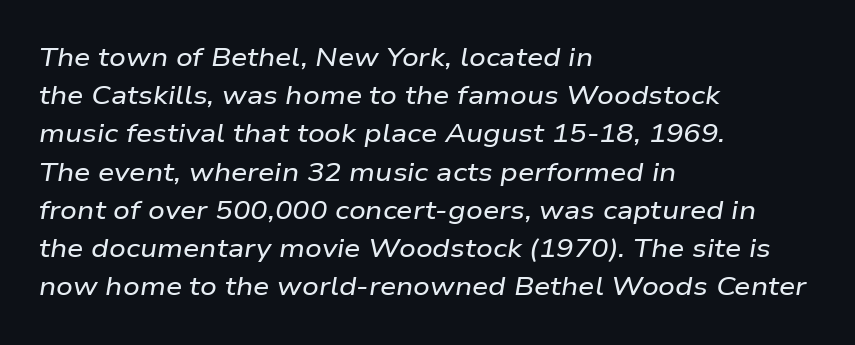
Q: Is the text italic (slanted)? A: Yes, it leans right by about 9 degrees.
Q: Is the text underlined? A: No.
Q: How is the paragraph aligned? A: Left-aligned.
Q: Is the spacing between letters normal or unusually wide? A: Normal.
Q: Is the spacing between lines tight, normal or loose? A: Normal.
